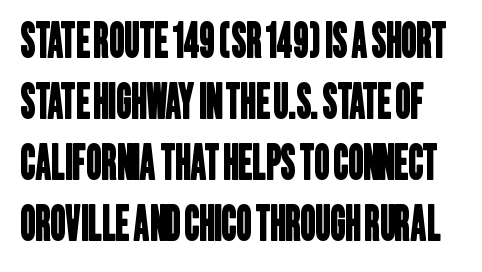
Q: Is the typeface a serif or a sans-serif typeface? A: Sans-serif.
Q: Is the text underlined? A: No.
Q: Is the spacing between letters normal or unusually wide? A: Normal.
Q: Is the spacing between lines tight, normal or loose? A: Normal.
Q: Width (condensed, normal, or wide)? A: Condensed.
Q: Stroke contrast? A: Low.
Q: x-height? A: Large.
Q: Monospaced? A: No.
